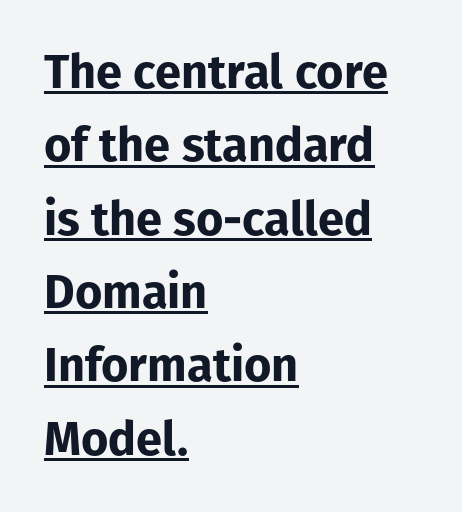
Q: Is the text bold? A: Yes.
Q: Is the text italic (slanted)? A: No, it is upright.
Q: Is the typeface a serif or a sans-serif typeface? A: Sans-serif.
Q: Is the text underlined? A: Yes.
Q: How is the paragraph aligned? A: Left-aligned.
Q: Is the spacing between letters normal or unusually wide? A: Normal.
Q: Is the spacing between lines tight, normal or loose? A: Normal.
Q: Width (condensed, normal, or wide)? A: Normal.
Q: Stroke contrast? A: Low.
Q: x-height? A: Medium.
Q: Monospaced? A: No.
